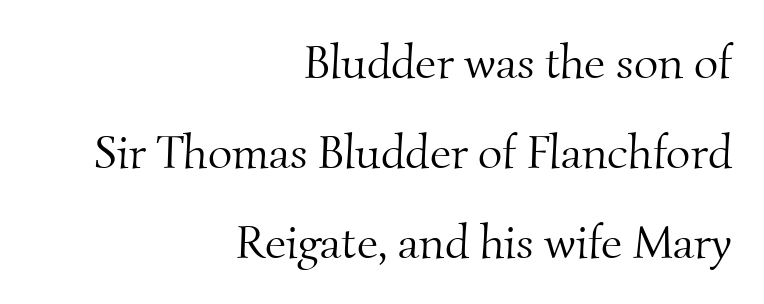
Q: Is the text bold? A: No.
Q: Is the typeface a serif or a sans-serif typeface? A: Serif.
Q: Is the text underlined? A: No.
Q: How is the paragraph aligned? A: Right-aligned.
Q: Is the spacing between letters normal or unusually wide? A: Normal.
Q: Is the spacing between lines tight, normal or loose? A: Loose.
Q: Width (condensed, normal, or wide)? A: Normal.
Q: Stroke contrast? A: Medium.
Q: x-height? A: Small.
Q: Monospaced? A: No.
